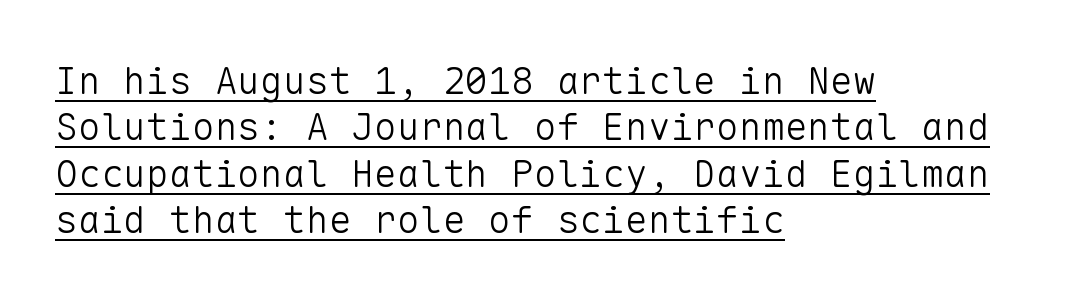
Q: Is the text bold? A: No.
Q: Is the text italic (slanted)? A: No, it is upright.
Q: Is the typeface a serif or a sans-serif typeface? A: Sans-serif.
Q: Is the text underlined? A: Yes.
Q: How is the paragraph aligned? A: Left-aligned.
Q: Is the spacing between letters normal or unusually wide? A: Normal.
Q: Width (condensed, normal, or wide)? A: Normal.
Q: Stroke contrast? A: Low.
Q: x-height? A: Medium.
Q: Monospaced? A: Yes.
